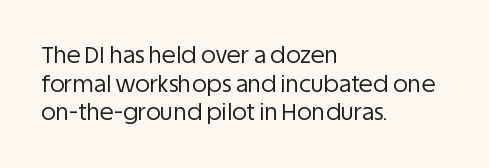
{"italic": "no", "bold": "no", "underline": "no", "align": "left", "line_spacing_ratio": 1.24, "letter_spacing": "normal", "letter_spacing_em": 0.0, "glyph_px": 23}
